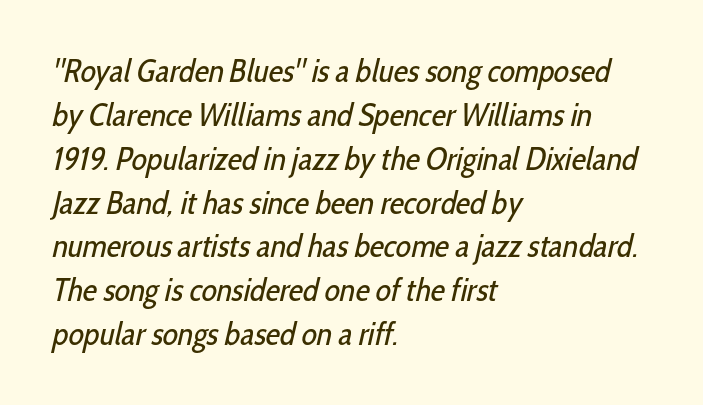
Q: Is the text bold? A: No.
Q: Is the typeface a serif or a sans-serif typeface? A: Sans-serif.
Q: Is the text underlined? A: No.
Q: How is the paragraph aligned? A: Left-aligned.
Q: Is the spacing between letters normal or unusually wide? A: Normal.
Q: Is the spacing between lines tight, normal or loose? A: Normal.
Q: Width (condensed, normal, or wide)? A: Condensed.
Q: Stroke contrast? A: Low.
Q: x-height? A: Medium.
Q: Monospaced? A: No.
